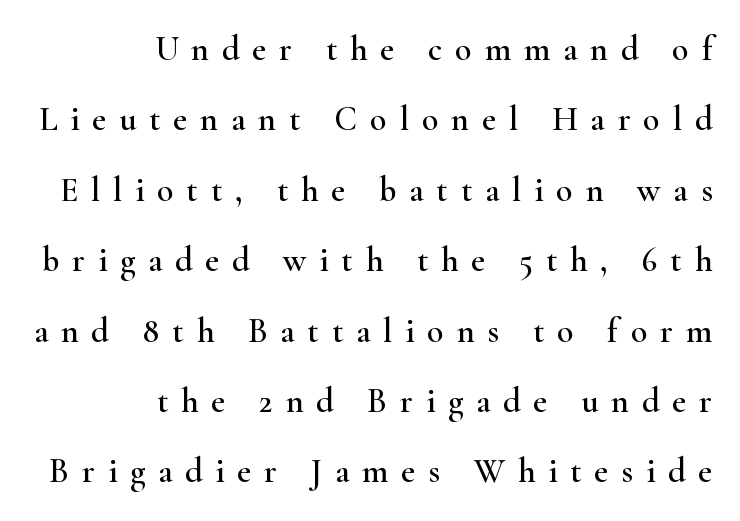
{"serif": "yes", "italic": "no", "width": "wide", "stroke_contrast": "high", "x_height": "small", "monospaced": "no", "underline": "no", "align": "right", "line_spacing": "loose", "line_spacing_ratio": 2.07, "letter_spacing": "wide", "letter_spacing_em": 0.38, "glyph_px": 34}
